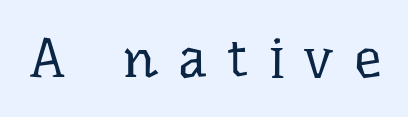
The image shows 56 px regular-weight serif type, upright; set unusually wide letter spacing (+0.36 em), not underlined; low stroke contrast and a medium x-height.
